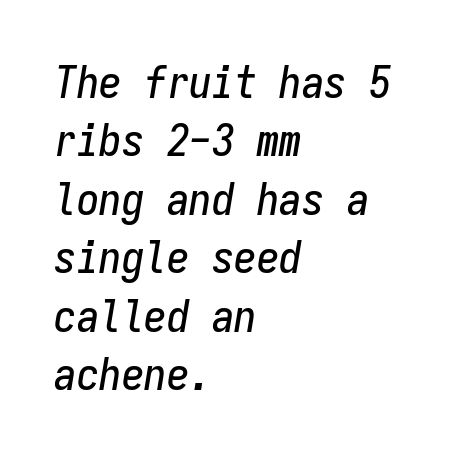
This sample has the even, mechanical cadence of fixed-width lettering. Letter spacing: default. The lines in this sample share a left origin and differ only in where they stop. Just letters on the line, the space beneath them empty. Each new line begins a customary step beneath the previous one. Tall strokes in this sample are angled rather than plumb.
